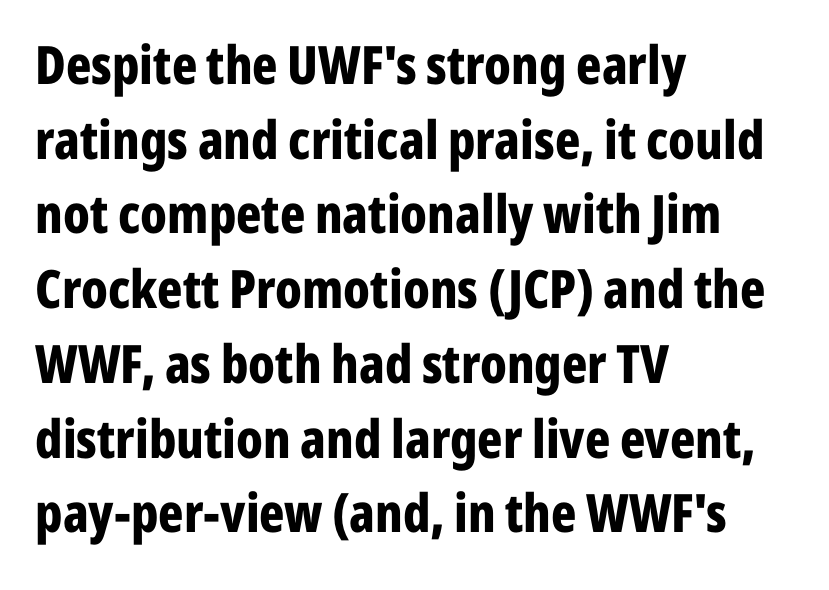
Q: Is the text bold? A: Yes.
Q: Is the text italic (slanted)? A: No, it is upright.
Q: Is the typeface a serif or a sans-serif typeface? A: Sans-serif.
Q: Is the text underlined? A: No.
Q: How is the paragraph aligned? A: Left-aligned.
Q: Is the spacing between letters normal or unusually wide? A: Normal.
Q: Is the spacing between lines tight, normal or loose? A: Normal.
Q: Width (condensed, normal, or wide)? A: Condensed.
Q: Stroke contrast? A: Low.
Q: x-height? A: Medium.
Q: Monospaced? A: No.
